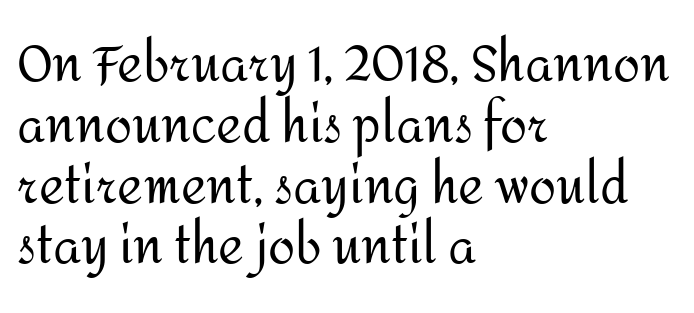
The image shows 49 px regular-weight sans-serif type, upright; set left-aligned, line spacing 1.24x, normal letter spacing, not underlined; medium stroke contrast and a medium x-height.
